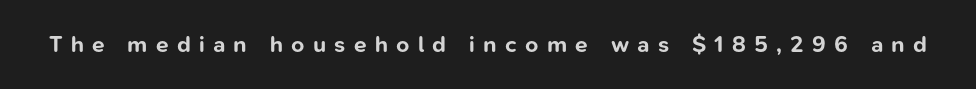
The lettering stays uniformly vertical, giving the passage a roman look. You could only call the tracking loose — the letters float apart. Unmarked baselines from the first word to the last. Plenty of ink on the page — the face is bold.
